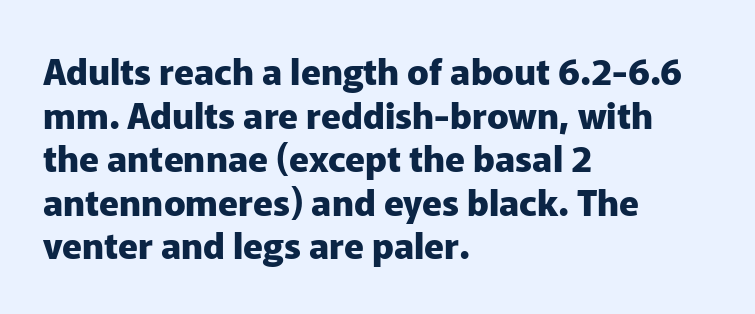
{"serif": "no", "italic": "no", "bold": "yes", "weight": "heavy", "width": "normal", "stroke_contrast": "low", "x_height": "medium", "monospaced": "no", "underline": "no", "align": "left", "line_spacing_ratio": 1.21, "letter_spacing": "normal", "letter_spacing_em": 0.0, "glyph_px": 36}
